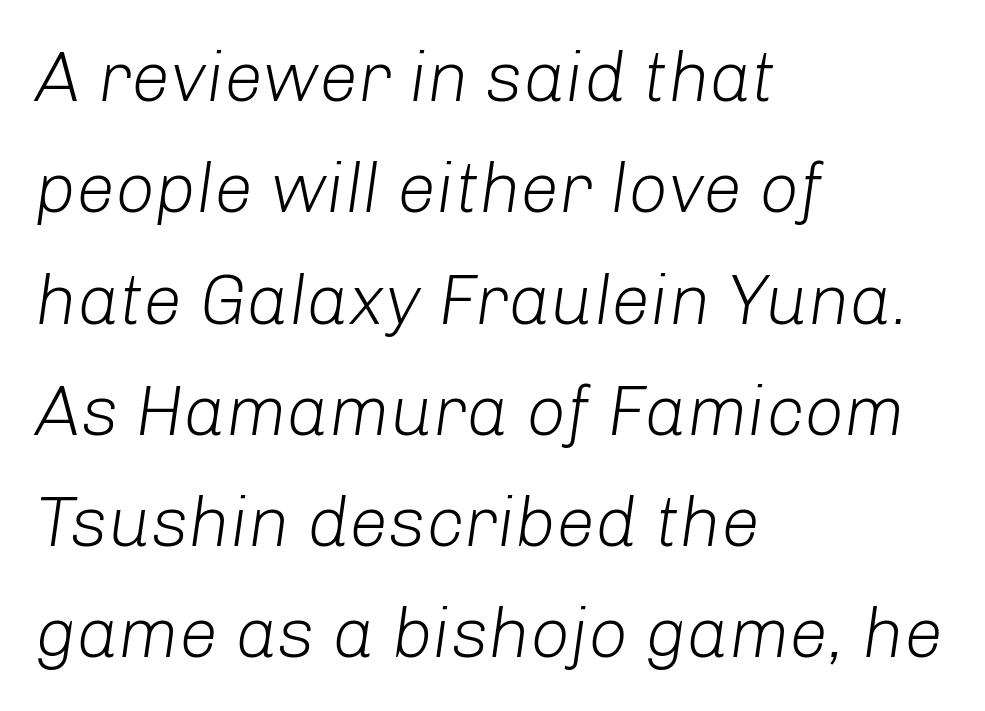
The image shows 70 px light type, italic (leaning right); set left-aligned, normal line spacing (1.59x), normal letter spacing, not underlined; low stroke contrast and a medium x-height.
